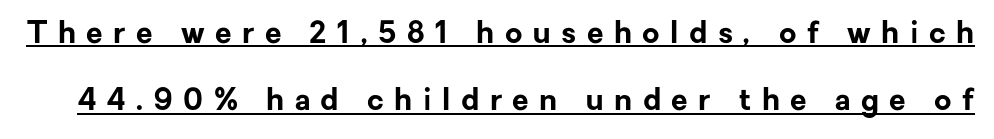
{"serif": "no", "italic": "no", "bold": "yes", "weight": "bold", "width": "normal", "stroke_contrast": "low", "x_height": "medium", "monospaced": "no", "underline": "yes", "line_spacing": "loose", "line_spacing_ratio": 2.25, "letter_spacing": "wide", "letter_spacing_em": 0.35, "glyph_px": 30}
